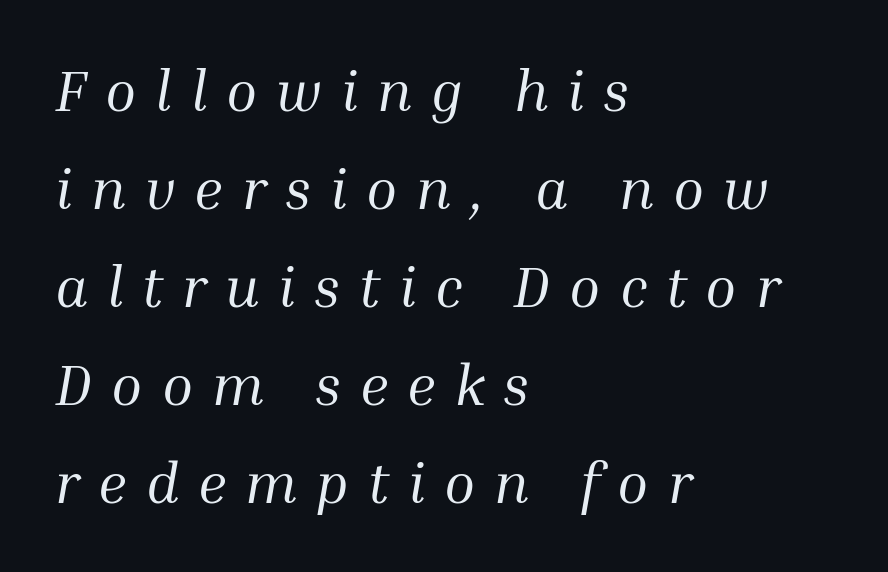
The image shows 57 px regular-weight serif type, italic (leaning right); set left-aligned, line spacing 1.72x, unusually wide letter spacing (+0.33 em), not underlined; medium stroke contrast and a medium x-height.
